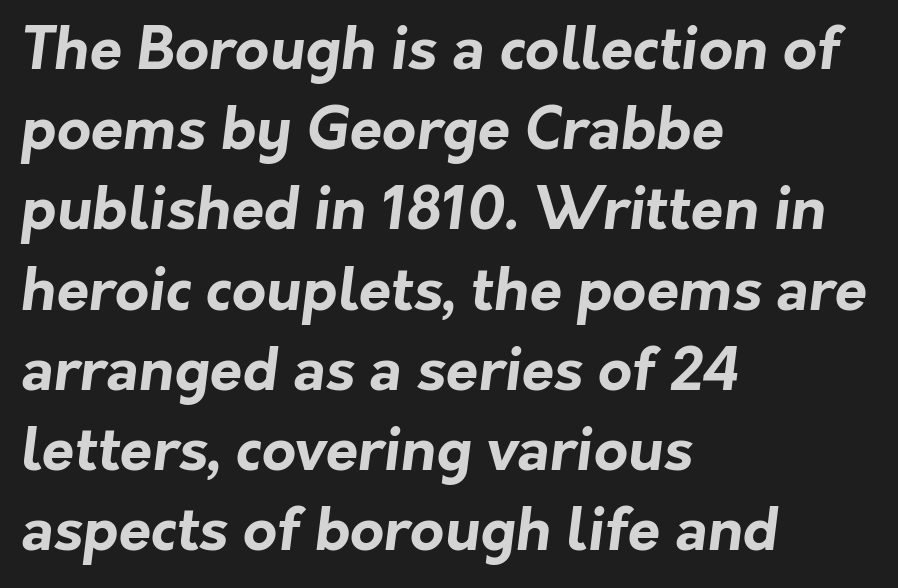
The image shows 59 px bold sans-serif type; set left-aligned, normal line spacing (1.36x), normal letter spacing, not underlined; low stroke contrast and a medium x-height.
